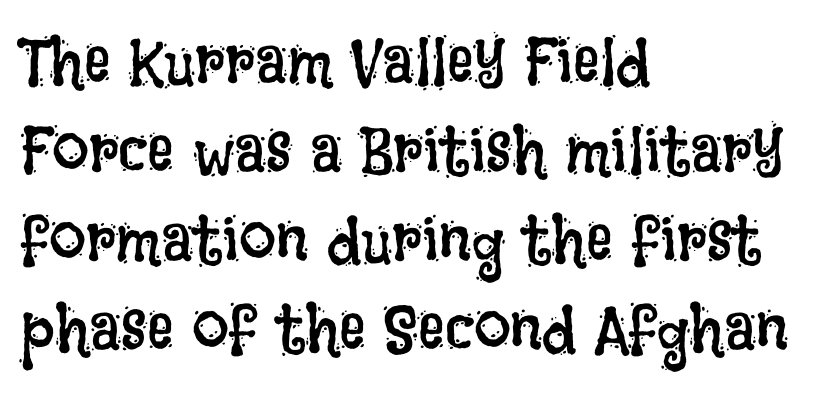
The image shows 66 px regular-weight, condensed type, upright; set left-aligned, normal line spacing (1.35x), normal letter spacing, not underlined; low stroke contrast and a large x-height.
